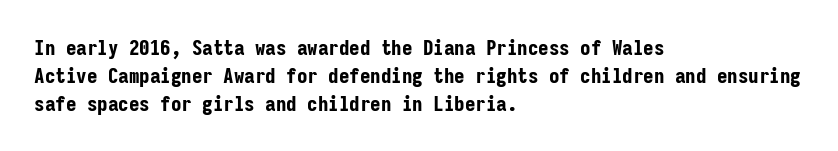
Style check: upright. Reading down the block, your eye returns to a fixed left position each line. This rendering leaves character spacing at its baseline value. Check under the words: just untouched page.
